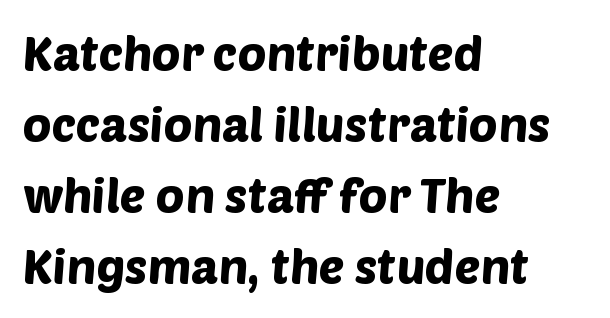
Q: Is the typeface a serif or a sans-serif typeface? A: Sans-serif.
Q: Is the text underlined? A: No.
Q: How is the paragraph aligned? A: Left-aligned.
Q: Is the spacing between letters normal or unusually wide? A: Normal.
Q: Is the spacing between lines tight, normal or loose? A: Normal.
Q: Width (condensed, normal, or wide)? A: Normal.
Q: Stroke contrast? A: Low.
Q: x-height? A: Large.
Q: Monospaced? A: No.
